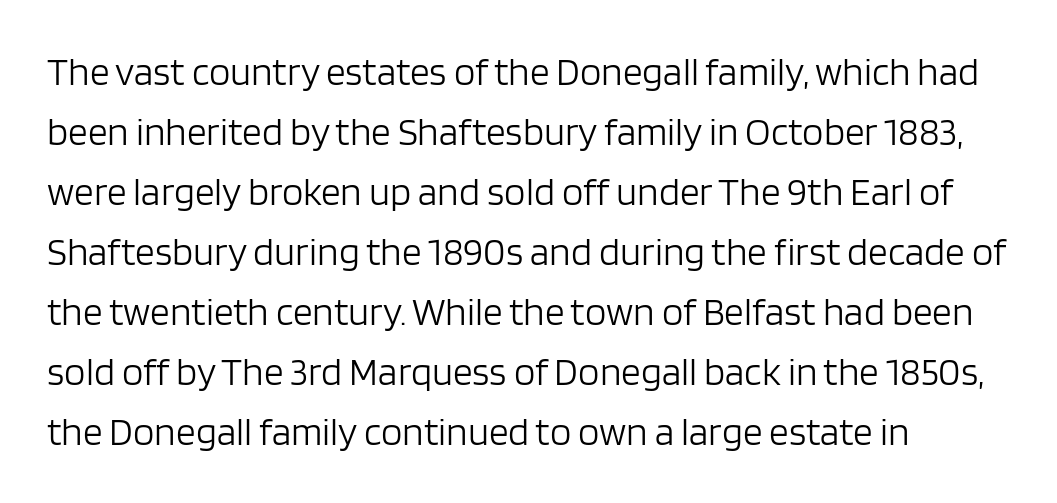
Q: Is the text bold? A: No.
Q: Is the text italic (slanted)? A: No, it is upright.
Q: Is the typeface a serif or a sans-serif typeface? A: Sans-serif.
Q: Is the text underlined? A: No.
Q: How is the paragraph aligned? A: Left-aligned.
Q: Is the spacing between letters normal or unusually wide? A: Normal.
Q: Is the spacing between lines tight, normal or loose? A: Normal.
Q: Width (condensed, normal, or wide)? A: Normal.
Q: Stroke contrast? A: Low.
Q: x-height? A: Large.
Q: Monospaced? A: No.
